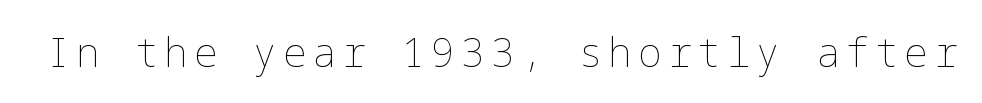
The passage shown is not bold in any degree. Glance below the letters and you will spot only blank space. The specimen reads as upright at a glance.
